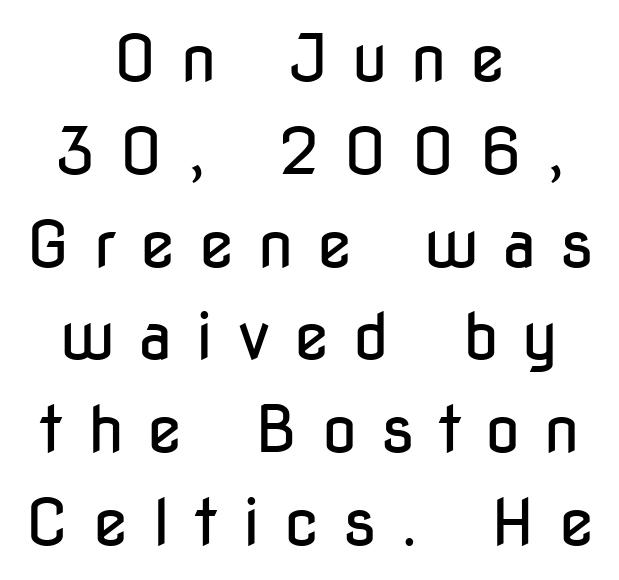
The image shows 64 px regular-weight, condensed sans-serif type, upright; set centered, normal line spacing (1.45x), unusually wide letter spacing (+0.37 em), not underlined; low stroke contrast and a medium x-height.
